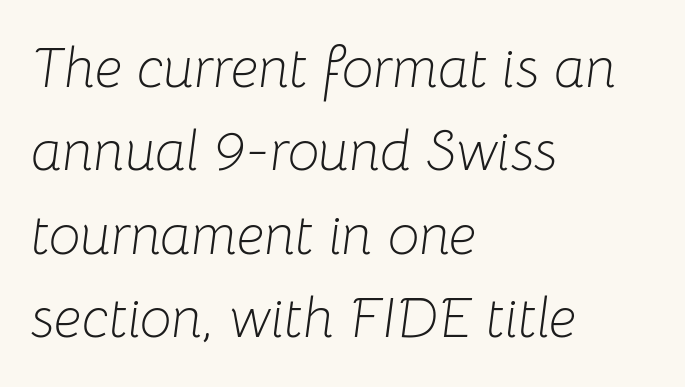
Q: Is the text bold? A: No.
Q: Is the text italic (slanted)? A: Yes, it leans right by about 8 degrees.
Q: Is the text underlined? A: No.
Q: How is the paragraph aligned? A: Left-aligned.
Q: Is the spacing between letters normal or unusually wide? A: Normal.
Q: Is the spacing between lines tight, normal or loose? A: Normal.
Q: Width (condensed, normal, or wide)? A: Normal.
Q: Stroke contrast? A: Low.
Q: x-height? A: Medium.
Q: Monospaced? A: No.
